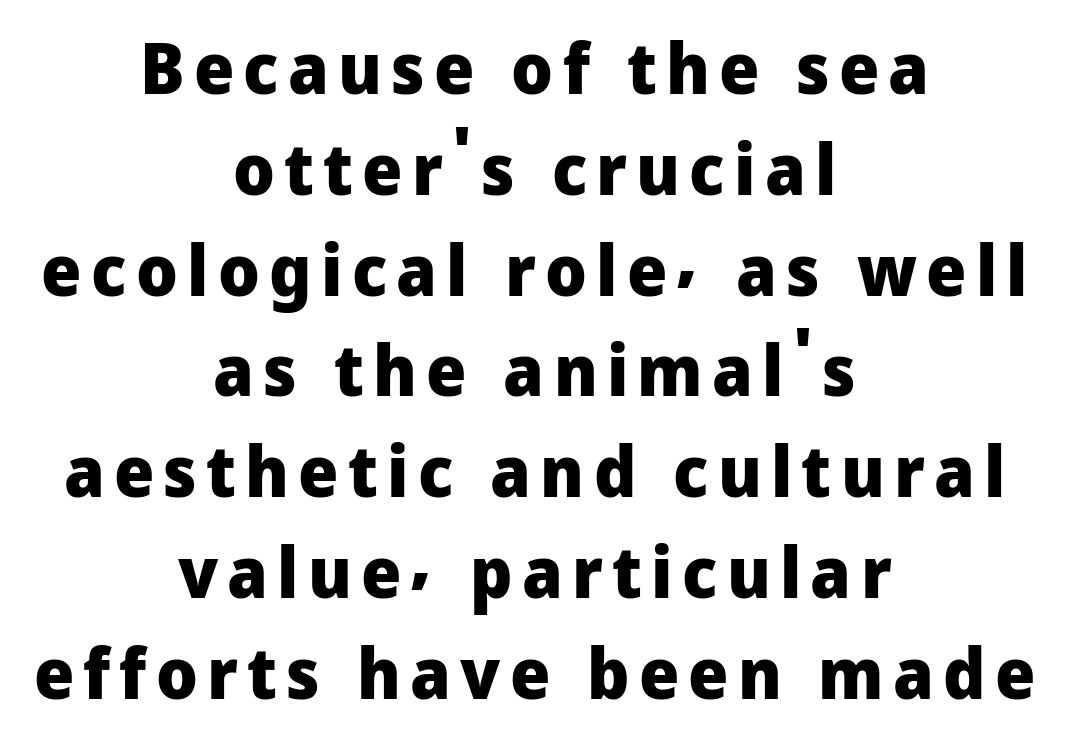
Q: Is the text bold? A: Yes.
Q: Is the text italic (slanted)? A: No, it is upright.
Q: Is the typeface a serif or a sans-serif typeface? A: Sans-serif.
Q: Is the text underlined? A: No.
Q: How is the paragraph aligned? A: Centered.
Q: Is the spacing between lines tight, normal or loose? A: Normal.
Q: Width (condensed, normal, or wide)? A: Normal.
Q: Stroke contrast? A: Low.
Q: x-height? A: Medium.
Q: Monospaced? A: No.
